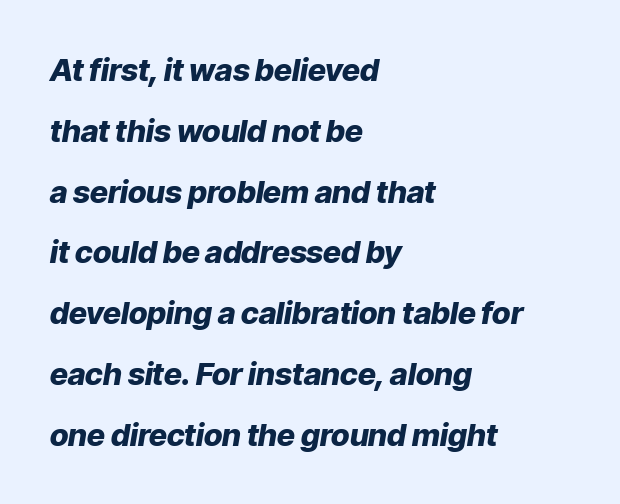
Q: Is the text bold? A: Yes.
Q: Is the text italic (slanted)? A: Yes, it leans right by about 9 degrees.
Q: Is the text underlined? A: No.
Q: How is the paragraph aligned? A: Left-aligned.
Q: Is the spacing between letters normal or unusually wide? A: Normal.
Q: Is the spacing between lines tight, normal or loose? A: Loose.
Q: Width (condensed, normal, or wide)? A: Normal.
Q: Stroke contrast? A: Low.
Q: x-height? A: Medium.
Q: Monospaced? A: No.
